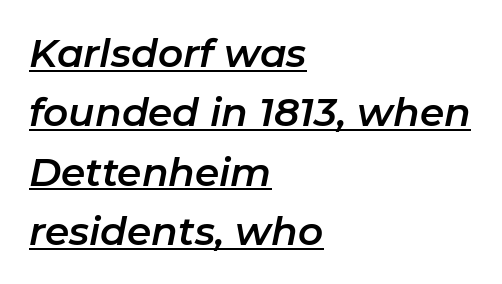
Varying glyph widths throughout — classic text-font behaviour. There's an unmistakable incline to the writing here. Inter-character spacing is left at the font's built-in metrics. Caption: lettering with a line underneath. Leading matches the norm, producing a regular column. Typeset ragged right — the left edge is the straight one.
